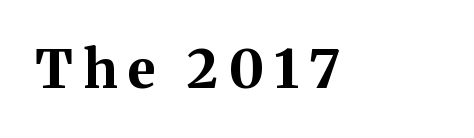
{"serif": "yes", "italic": "no", "bold": "yes", "weight": "bold", "width": "normal", "stroke_contrast": "medium", "x_height": "medium", "monospaced": "no", "underline": "no", "letter_spacing": "wide", "letter_spacing_em": 0.2, "glyph_px": 53}
